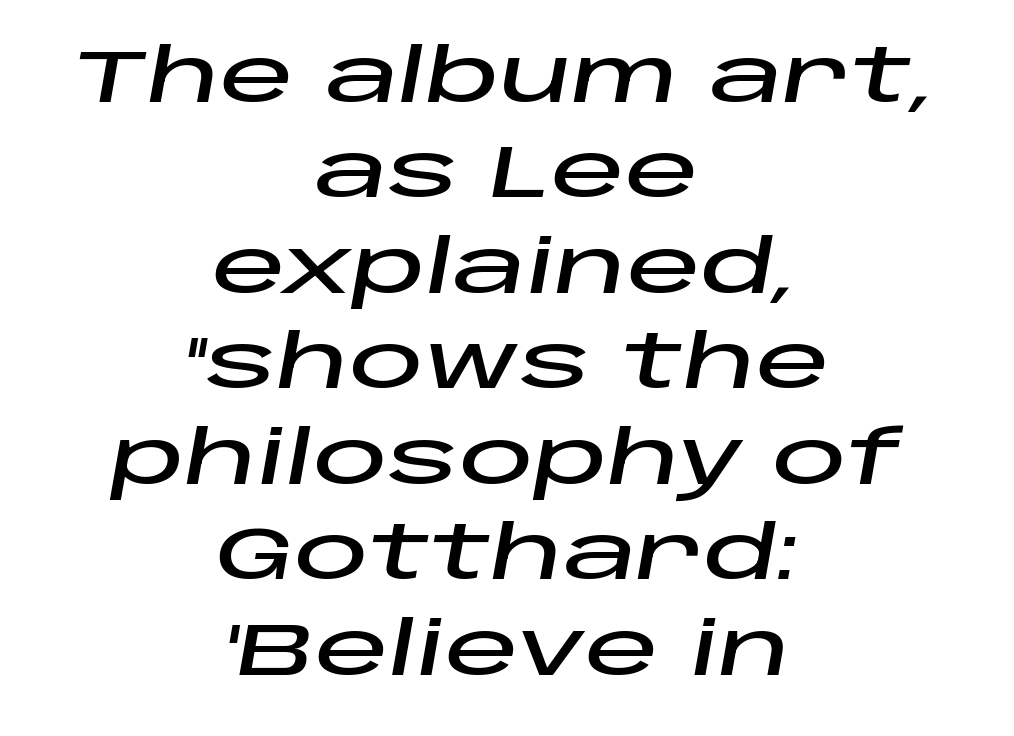
The image shows 74 px wide type, italic (leaning right); set centered, normal line spacing (1.29x), normal letter spacing, not underlined; low stroke contrast and a large x-height.
